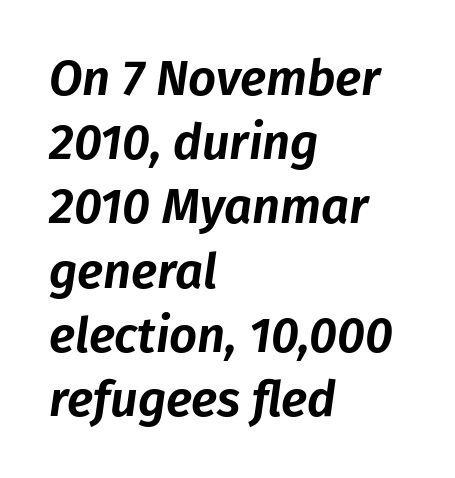
The letters sit at their default tracking, neither squeezed nor spread. Layout note: lines flush left. Vertically, the passage feels balanced, rows spaced as you'd expect. Looks like regular typesetting: each glyph gets only the width it needs. A typesetter would mark this as italic. The area under the type is left untouched.
